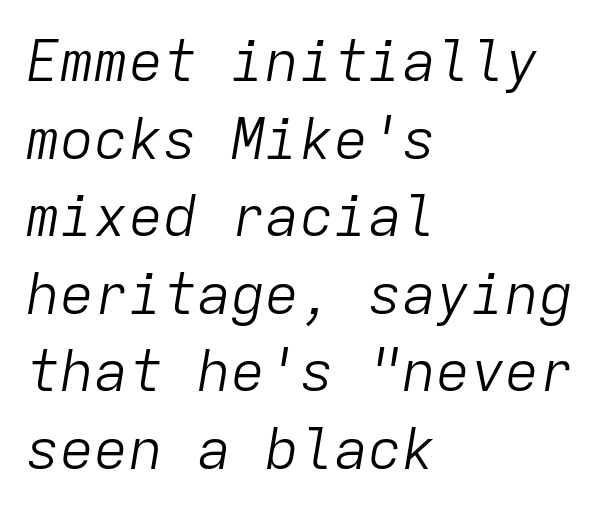
These lines are rendered in a fixed-pitch font. These glyphs show unthickened strokes, regular width or finer. Anything drawn beneath the words? Only blank space. Rows of type keep a routine distance in the vertical direction. The compositor pushed each line to the left boundary. It's the slanting kind of type.
